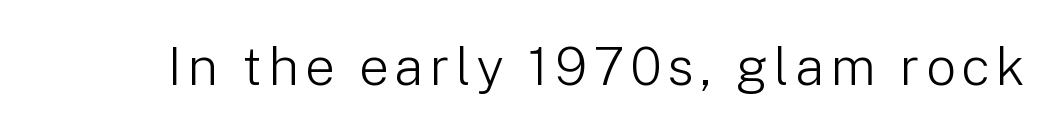
{"serif": "no", "italic": "no", "bold": "no", "weight": "light", "width": "normal", "stroke_contrast": "low", "x_height": "medium", "monospaced": "no", "underline": "no", "glyph_px": 53}
